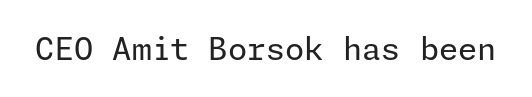
This sample uses an upright cut, with every glyph sitting square on the baseline. Note: no serifs on the glyphs. The letterforms sit at book weight or below. The specimen omits any rule beneath the text block's lines. Tracking value appears to be zero — textbook default spacing.
